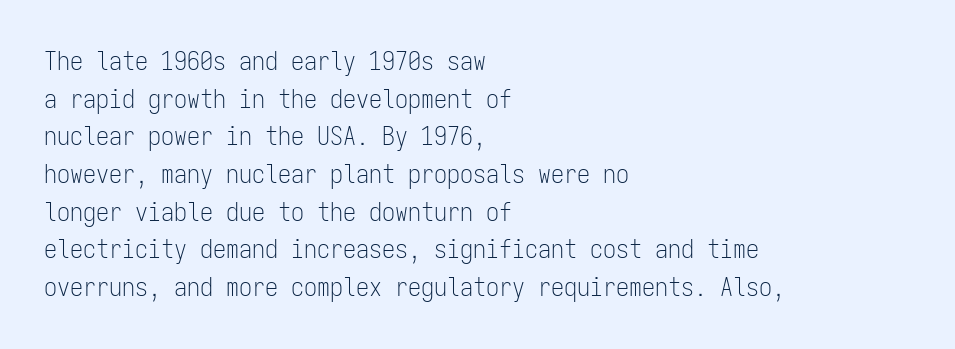
{"italic": "no", "bold": "no", "underline": "no", "align": "left", "line_spacing": "normal", "line_spacing_ratio": 1.45, "letter_spacing": "normal", "letter_spacing_em": 0.0, "glyph_px": 26}
